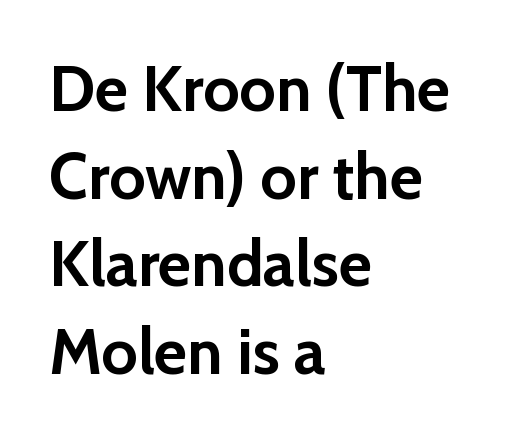
On the weight axis this lands at bold, roughly 700. The specimen reads as upright at a glance. Just letters on the line, the space beneath them empty. The gaps between neighbouring characters are ordinary and unremarkable.
